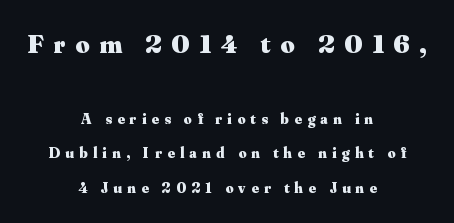
Here the glyphs are tracked loosely, breaking word shapes into spaced letters. Does the lettering tilt? It doesn't — this is upright. Here the first block reads like a headline and the second like body copy. The rag falls on both sides of this text block equally. Leading is clearly above the norm, producing a sparse column. Anything drawn beneath the words? Only blank space.
